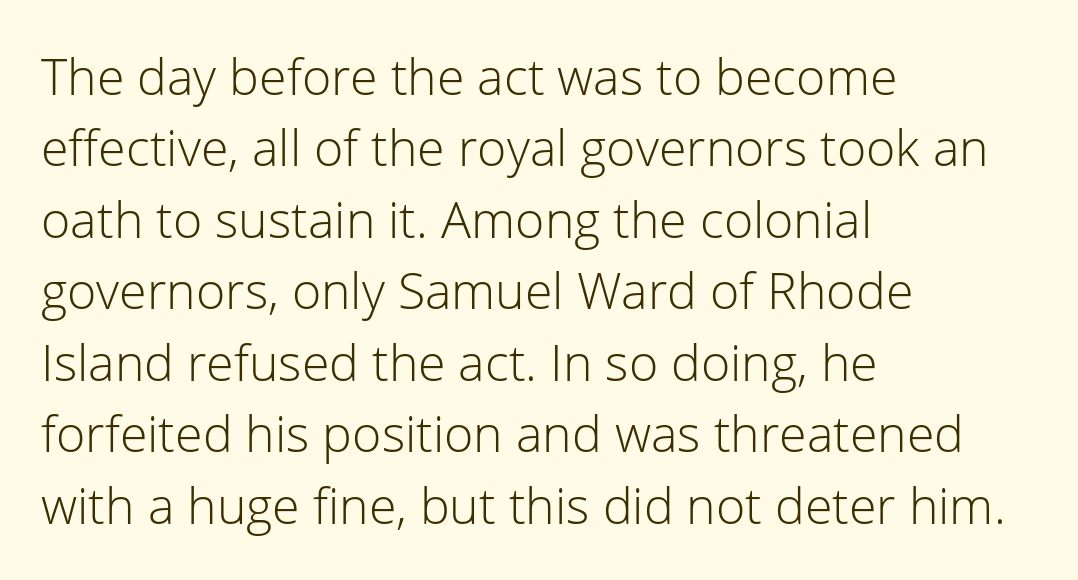
{"serif": "no", "italic": "no", "bold": "no", "weight": "light", "width": "normal", "stroke_contrast": "low", "x_height": "medium", "monospaced": "no", "underline": "no", "align": "left", "line_spacing": "normal", "line_spacing_ratio": 1.43, "letter_spacing": "normal", "letter_spacing_em": 0.0, "glyph_px": 50}
